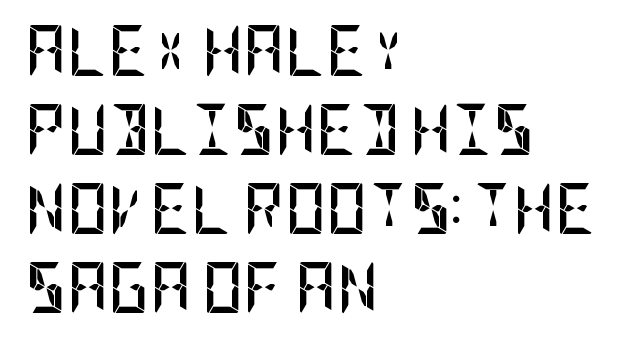
Q: Is the text bold? A: Yes.
Q: Is the text italic (slanted)? A: No, it is upright.
Q: Is the typeface a serif or a sans-serif typeface? A: Sans-serif.
Q: Is the text underlined? A: No.
Q: How is the paragraph aligned? A: Left-aligned.
Q: Is the spacing between letters normal or unusually wide? A: Normal.
Q: Is the spacing between lines tight, normal or loose? A: Normal.
Q: Width (condensed, normal, or wide)? A: Condensed.
Q: Stroke contrast? A: Low.
Q: x-height? A: Large.
